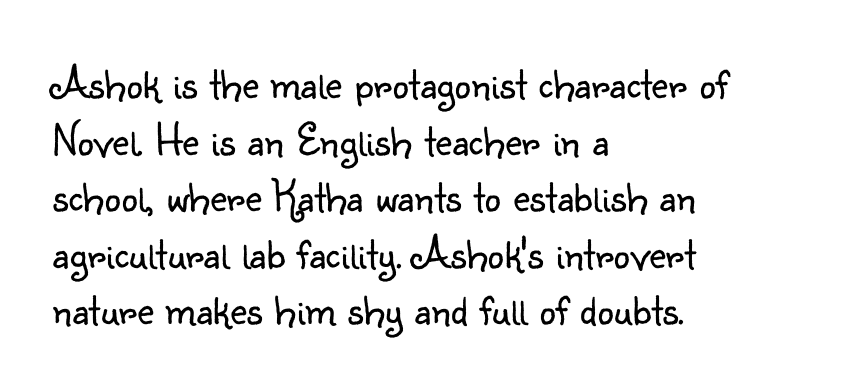
Regarding serifs, this sample does without them. The space directly below the letters is spotless. A light-to-regular cut is what we see here. The line texture is even and compact thanks to regular tracking.
